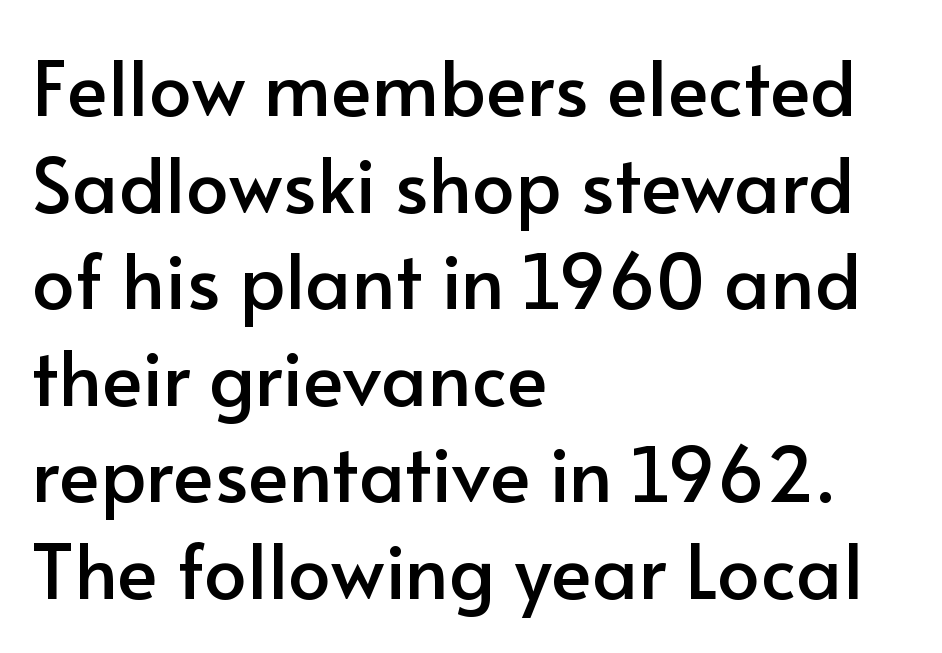
The image shows 76 px sans-serif type, upright; set left-aligned, normal line spacing (1.27x), normal letter spacing, not underlined; low stroke contrast and a small x-height.
